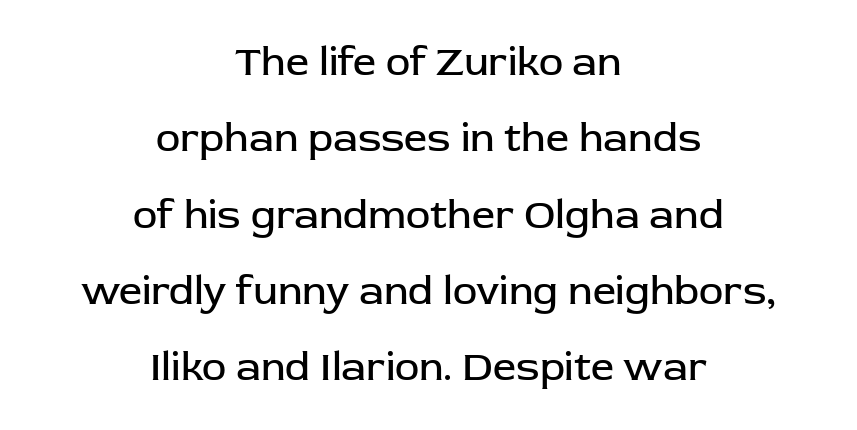
The image shows 41 px regular-weight sans-serif type, upright; set centered, line spacing 1.86x, normal letter spacing, not underlined; low stroke contrast and a medium x-height.
